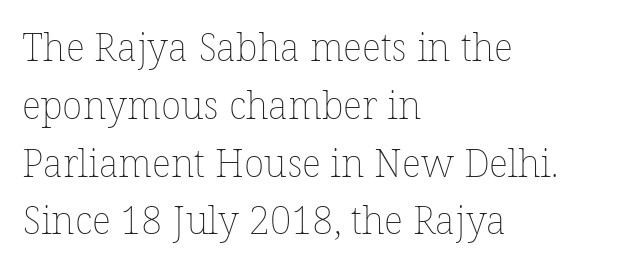
In terms of leading, this rendering sits right in the middle. Note the varied advance widths — an 'i' is clearly narrower than an 'm'. The lines in this sample share a left origin and differ only in where they stop. Weight: in the light-to-regular range. Quick note: underline off. Unlike italic type, these characters show no tilt at all.
